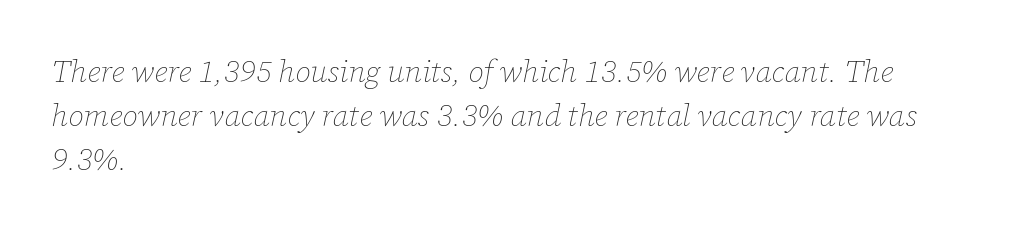
Q: Is the text bold? A: No.
Q: Is the text italic (slanted)? A: Yes, it leans right by about 12 degrees.
Q: Is the text underlined? A: No.
Q: How is the paragraph aligned? A: Left-aligned.
Q: Is the spacing between letters normal or unusually wide? A: Normal.
Q: Is the spacing between lines tight, normal or loose? A: Normal.
Q: Width (condensed, normal, or wide)? A: Normal.
Q: Stroke contrast? A: Low.
Q: x-height? A: Medium.
Q: Monospaced? A: No.
